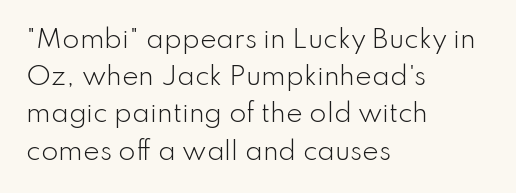
Q: Is the text bold? A: No.
Q: Is the text italic (slanted)? A: No, it is upright.
Q: Is the text underlined? A: No.
Q: How is the paragraph aligned? A: Left-aligned.
Q: Is the spacing between letters normal or unusually wide? A: Normal.
Q: Is the spacing between lines tight, normal or loose? A: Normal.
